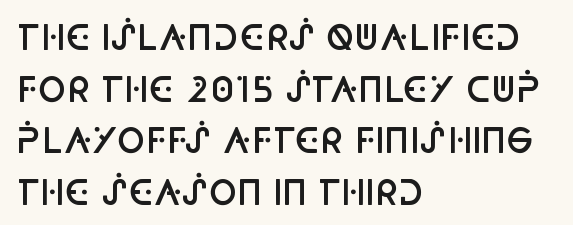
{"serif": "no", "italic": "no", "bold": "semi", "weight": "semibold", "width": "condensed", "stroke_contrast": "low", "x_height": "large", "monospaced": "no", "underline": "no", "align": "left", "line_spacing": "normal", "line_spacing_ratio": 1.52, "letter_spacing": "normal", "letter_spacing_em": 0.0, "glyph_px": 34}
